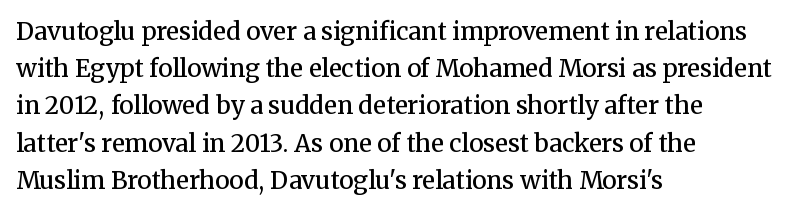
Q: Is the text bold? A: Semi-bold.
Q: Is the text italic (slanted)? A: No, it is upright.
Q: Is the text underlined? A: No.
Q: How is the paragraph aligned? A: Left-aligned.
Q: Is the spacing between letters normal or unusually wide? A: Normal.
Q: Is the spacing between lines tight, normal or loose? A: Normal.
